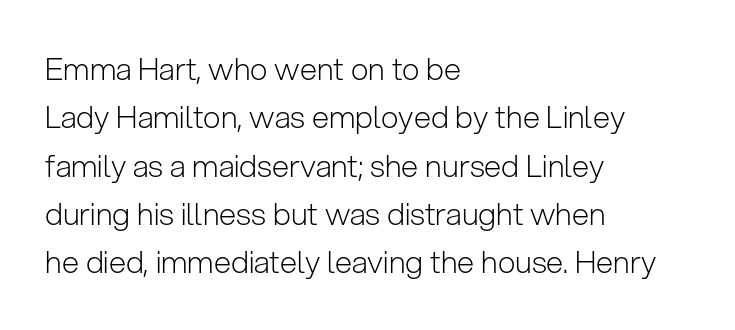
{"serif": "no", "italic": "no", "bold": "no", "weight": "light", "width": "normal", "stroke_contrast": "low", "x_height": "medium", "monospaced": "no", "underline": "no", "align": "left", "line_spacing": "normal", "line_spacing_ratio": 1.56, "letter_spacing": "normal", "letter_spacing_em": 0.0, "glyph_px": 31}
